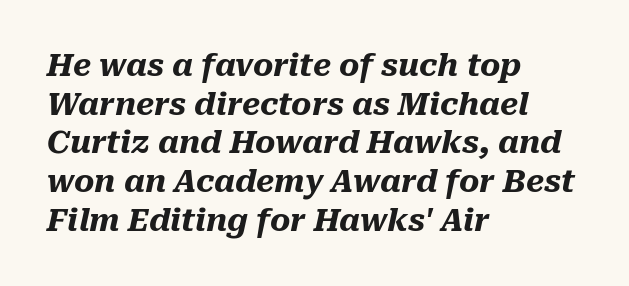
Italic: yes, the glyphs are oblique. Is this a fixed-width face? No — the glyphs have proportional, varying widths. Has an underline been added? It has not. Look at the tracking — it's just the regular setting, nothing added.
